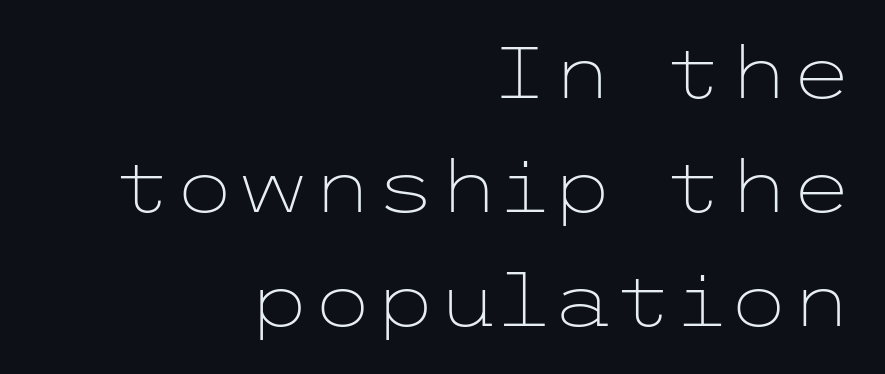
The image shows 72 px light, wide sans-serif type, upright; set right-aligned, normal line spacing (1.58x), normal letter spacing, not underlined; low stroke contrast and a medium x-height.
